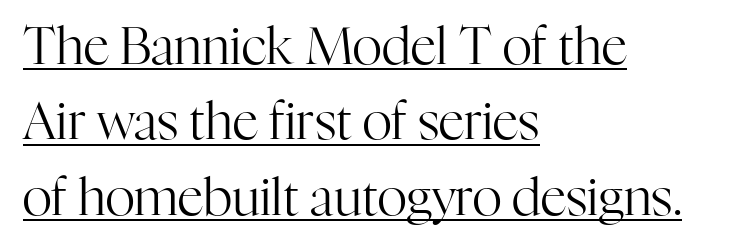
{"serif": "yes", "italic": "no", "bold": "no", "weight": "regular", "width": "normal", "stroke_contrast": "high", "x_height": "medium", "monospaced": "no", "underline": "yes", "align": "left", "line_spacing": "normal", "line_spacing_ratio": 1.48, "letter_spacing": "normal", "letter_spacing_em": 0.0, "glyph_px": 51}
